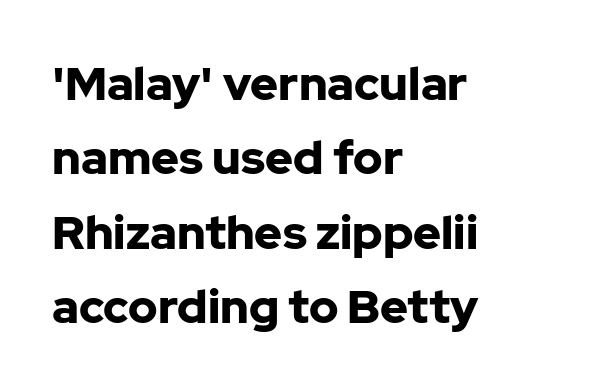
Letter spacing: default. This rendering features lettering with no underline. The lettering holds an erect, upright posture throughout. The designer left line spacing at the default.
